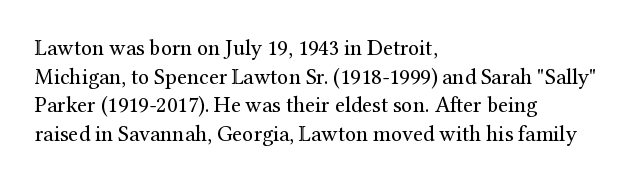
Q: Is the text bold? A: No.
Q: Is the text italic (slanted)? A: No, it is upright.
Q: Is the text underlined? A: No.
Q: How is the paragraph aligned? A: Left-aligned.
Q: Is the spacing between letters normal or unusually wide? A: Normal.
Q: Is the spacing between lines tight, normal or loose? A: Normal.
